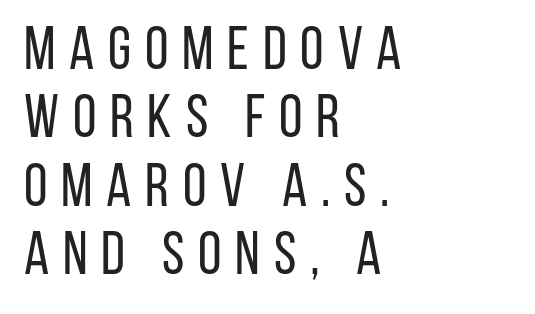
The image shows 60 px regular-weight, condensed sans-serif type, upright; set left-aligned, tight line spacing (1.14x), unusually wide letter spacing (+0.23 em), not underlined; low stroke contrast and a large x-height.
